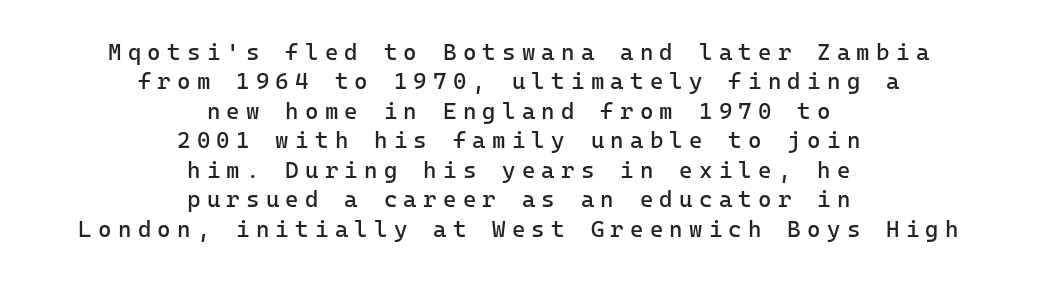
Q: Is the text bold? A: No.
Q: Is the text italic (slanted)? A: No, it is upright.
Q: Is the text underlined? A: No.
Q: How is the paragraph aligned? A: Centered.
Q: Is the spacing between letters normal or unusually wide? A: Unusually wide.
Q: Is the spacing between lines tight, normal or loose? A: Normal.
